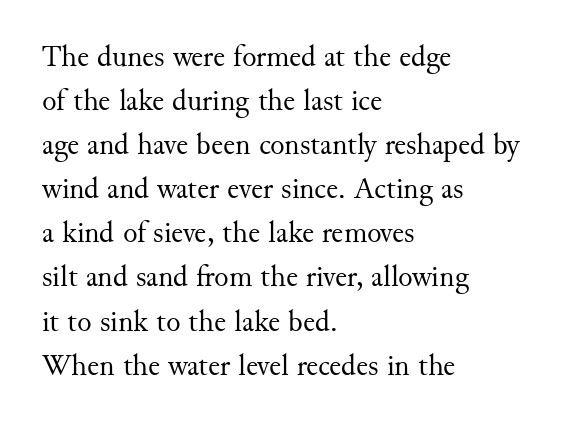
The image shows 30 px regular-weight serif type, upright; set left-aligned, normal line spacing (1.47x), normal letter spacing, not underlined; medium stroke contrast and a small x-height.
